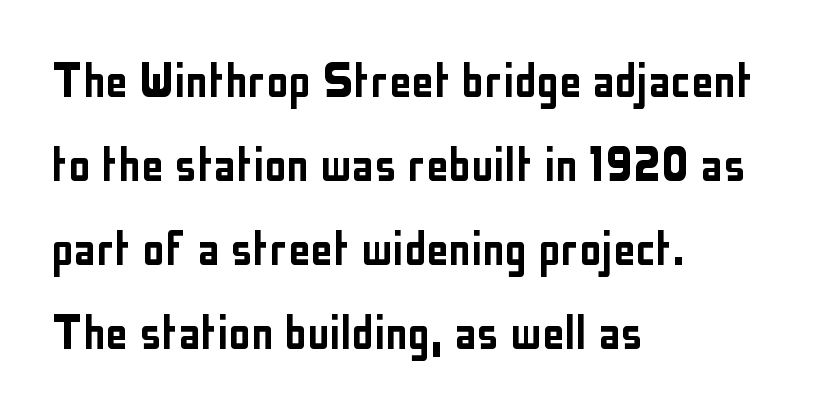
Q: Is the text italic (slanted)? A: No, it is upright.
Q: Is the typeface a serif or a sans-serif typeface? A: Sans-serif.
Q: Is the text underlined? A: No.
Q: How is the paragraph aligned? A: Left-aligned.
Q: Is the spacing between letters normal or unusually wide? A: Normal.
Q: Is the spacing between lines tight, normal or loose? A: Normal.
Q: Width (condensed, normal, or wide)? A: Condensed.
Q: Stroke contrast? A: Low.
Q: x-height? A: Medium.
Q: Monospaced? A: No.
